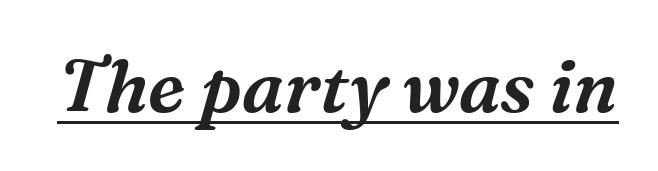
Q: Is the text italic (slanted)? A: Yes, it leans right by about 16 degrees.
Q: Is the typeface a serif or a sans-serif typeface? A: Serif.
Q: Is the text underlined? A: Yes.
Q: Is the spacing between letters normal or unusually wide? A: Normal.
Q: Width (condensed, normal, or wide)? A: Normal.
Q: Stroke contrast? A: Medium.
Q: x-height? A: Medium.
Q: Monospaced? A: No.
